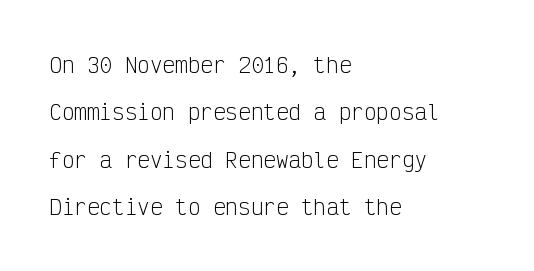
Compared with a centered layout, this one pins lines to the left instead. The letters stand straight up with perfectly vertical stems. This sample trades compactness for vertical openness between lines. The gap between lines stays unmarked.
